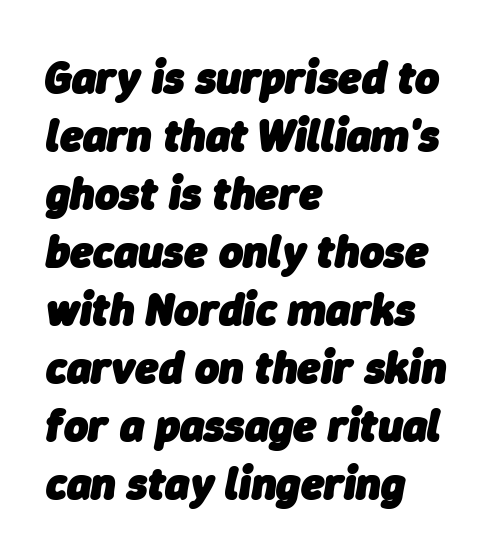
This rendering uses left alignment, leaving the right contour irregular. In terms of posture, this sample is oblique. Heft: maximum for text — a bold. Rule under the text: the space is simply empty. You could not count columns in this text — the font is proportionally spaced.
